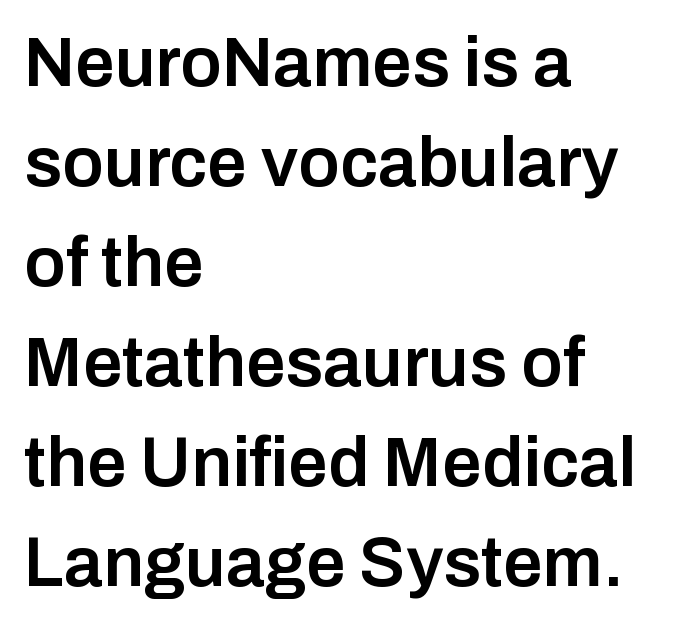
Q: Is the text bold? A: Semi-bold.
Q: Is the text italic (slanted)? A: No, it is upright.
Q: Is the typeface a serif or a sans-serif typeface? A: Sans-serif.
Q: Is the text underlined? A: No.
Q: How is the paragraph aligned? A: Left-aligned.
Q: Is the spacing between letters normal or unusually wide? A: Normal.
Q: Is the spacing between lines tight, normal or loose? A: Normal.
Q: Width (condensed, normal, or wide)? A: Normal.
Q: Stroke contrast? A: Low.
Q: x-height? A: Medium.
Q: Monospaced? A: No.
